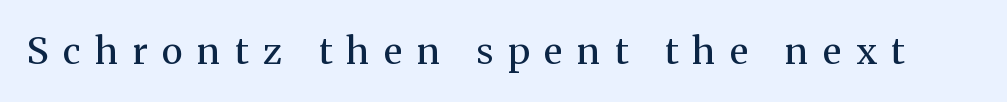
The image shows 37 px regular-weight serif type, upright; set unusually wide letter spacing (+0.4 em), not underlined; medium stroke contrast and a medium x-height.
